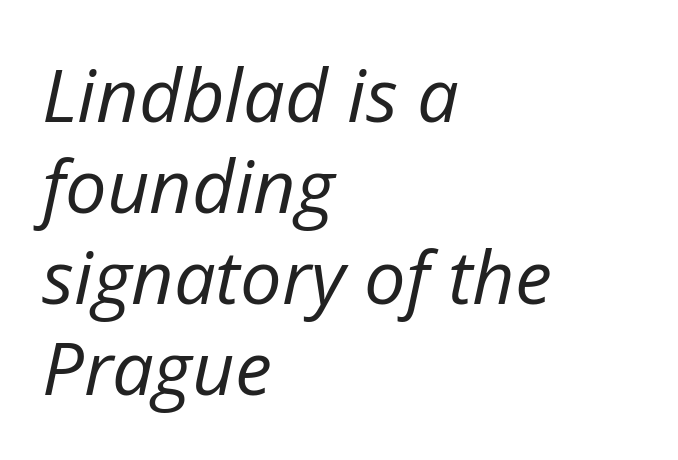
The image shows 74 px regular-weight type, italic (leaning right); set left-aligned, line spacing 1.23x, normal letter spacing, not underlined; low stroke contrast and a medium x-height.
